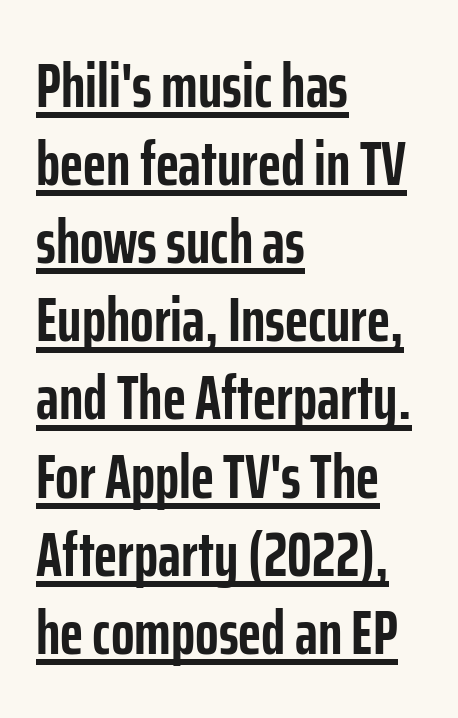
Style check: upright. Whoever set this chose a conventional vertical rhythm. The rendered words wear a rule along their underside. The passage shown is typed in a proportional face where columns would drift.
